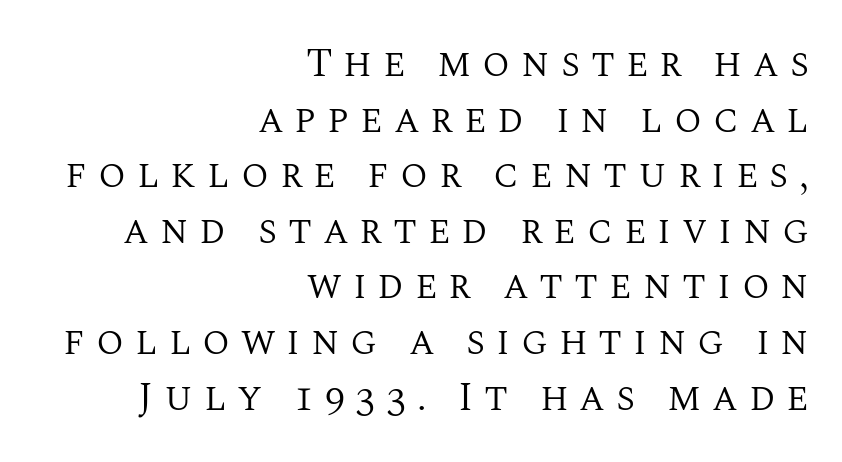
The image shows 40 px regular-weight serif type, upright; set right-aligned, normal line spacing (1.39x), unusually wide letter spacing (+0.27 em), not underlined; medium stroke contrast and a large x-height.
